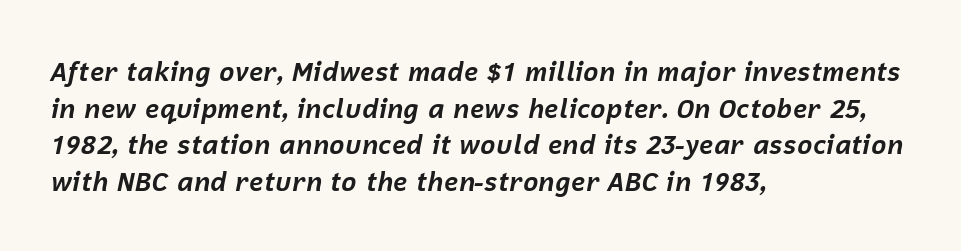
{"italic": "yes", "lean": "right", "slant_degrees": 12, "bold": "yes", "underline": "no", "align": "left", "line_spacing": "normal", "line_spacing_ratio": 1.41, "letter_spacing": "normal", "letter_spacing_em": 0.0, "glyph_px": 26}
